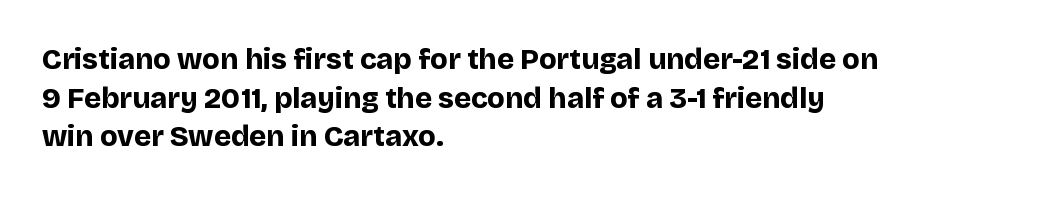
A clean baseline with only descenders dipping below it. The rendering uses natural spacing where letterforms have individual widths. The space between consecutive lines is moderate. The font is running at its bold setting.
